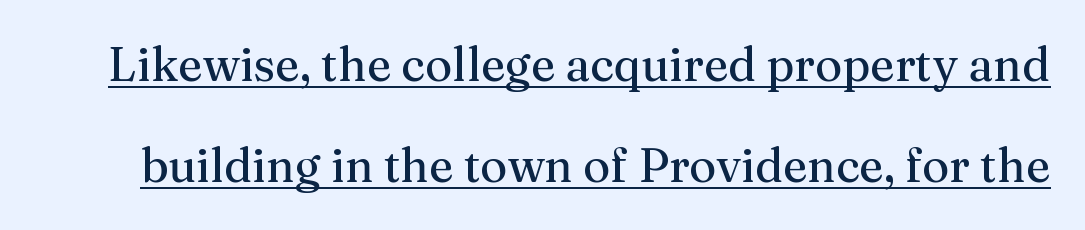
{"serif": "yes", "italic": "no", "bold": "no", "weight": "regular", "width": "normal", "stroke_contrast": "medium", "x_height": "medium", "monospaced": "no", "underline": "yes", "line_spacing": "loose", "line_spacing_ratio": 2.15, "letter_spacing": "normal", "letter_spacing_em": 0.0, "glyph_px": 47}
